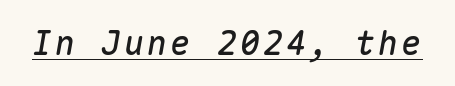
The image shows 33 px text type, italic (leaning right), monospaced; set underlined; medium stroke contrast and a medium x-height.
